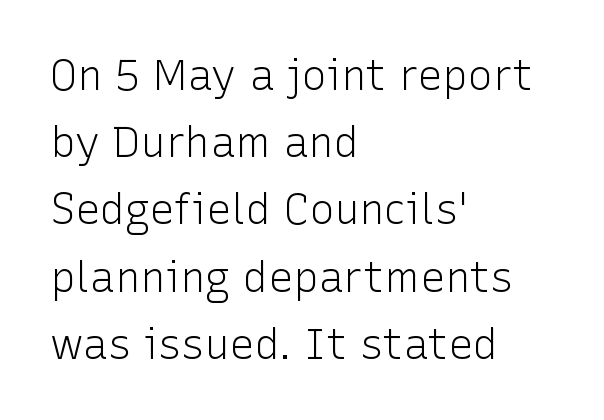
Q: Is the text bold? A: No.
Q: Is the text italic (slanted)? A: No, it is upright.
Q: Is the typeface a serif or a sans-serif typeface? A: Sans-serif.
Q: Is the text underlined? A: No.
Q: How is the paragraph aligned? A: Left-aligned.
Q: Is the spacing between letters normal or unusually wide? A: Normal.
Q: Is the spacing between lines tight, normal or loose? A: Normal.
Q: Width (condensed, normal, or wide)? A: Normal.
Q: Stroke contrast? A: Low.
Q: x-height? A: Medium.
Q: Monospaced? A: No.
